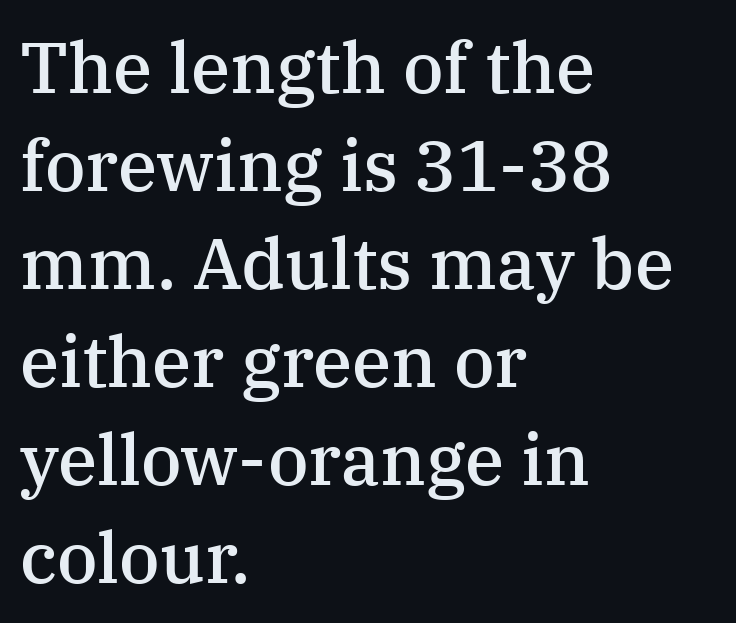
{"serif": "yes", "italic": "no", "bold": "semi", "weight": "semibold", "width": "normal", "stroke_contrast": "medium", "x_height": "medium", "monospaced": "no", "underline": "no", "align": "left", "line_spacing": "normal", "line_spacing_ratio": 1.38, "letter_spacing": "normal", "letter_spacing_em": 0.0, "glyph_px": 71}
